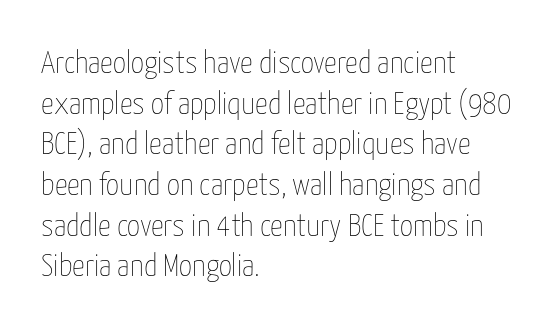
Q: Is the text bold? A: No.
Q: Is the text italic (slanted)? A: No, it is upright.
Q: Is the text underlined? A: No.
Q: How is the paragraph aligned? A: Left-aligned.
Q: Is the spacing between letters normal or unusually wide? A: Normal.
Q: Is the spacing between lines tight, normal or loose? A: Normal.
Q: Width (condensed, normal, or wide)? A: Condensed.
Q: Stroke contrast? A: Low.
Q: x-height? A: Medium.
Q: Monospaced? A: No.
